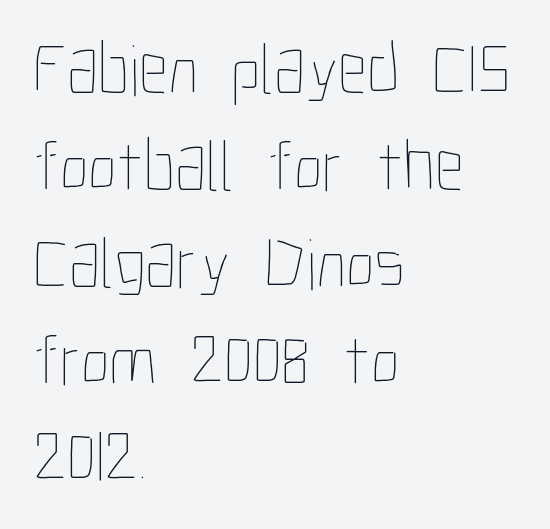
Stroke mass is kept to a normal reading level or below. Type without underlining. Tracking here is standard; glyphs follow each other at the usual distance. These lines are set flush left with a ragged right edge.
